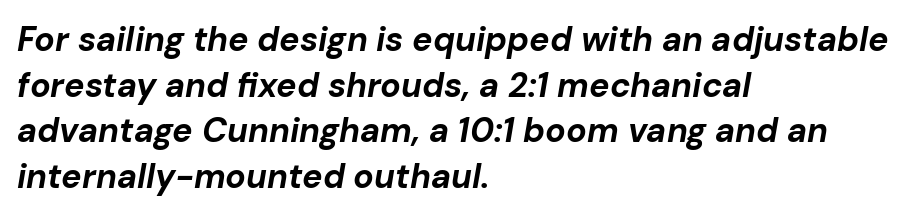
The image shows 34 px bold type, italic (leaning right); set left-aligned, normal line spacing (1.34x), normal letter spacing, not underlined; low stroke contrast and a medium x-height.
